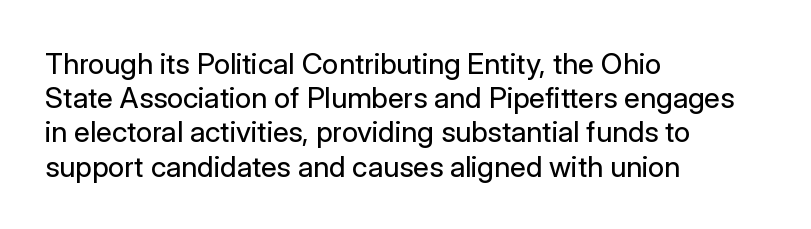
{"serif": "no", "italic": "no", "bold": "no", "weight": "regular", "width": "normal", "stroke_contrast": "low", "x_height": "medium", "monospaced": "no", "underline": "no", "align": "left", "line_spacing_ratio": 1.18, "letter_spacing": "normal", "letter_spacing_em": 0.0, "glyph_px": 29}
